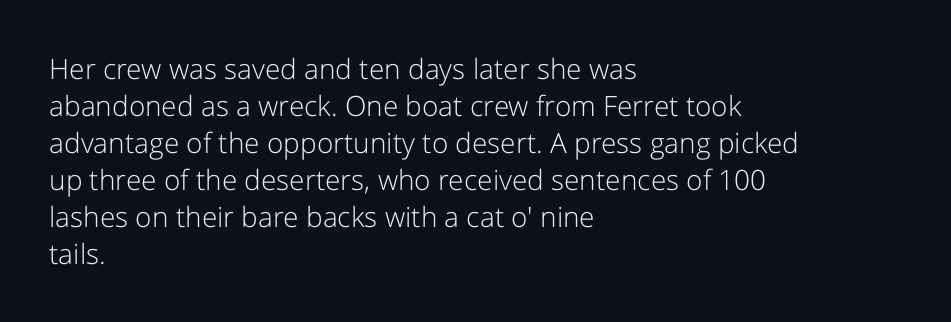
The image shows 28 px light sans-serif type, upright; set left-aligned, normal line spacing (1.32x), normal letter spacing, not underlined; low stroke contrast and a medium x-height.
